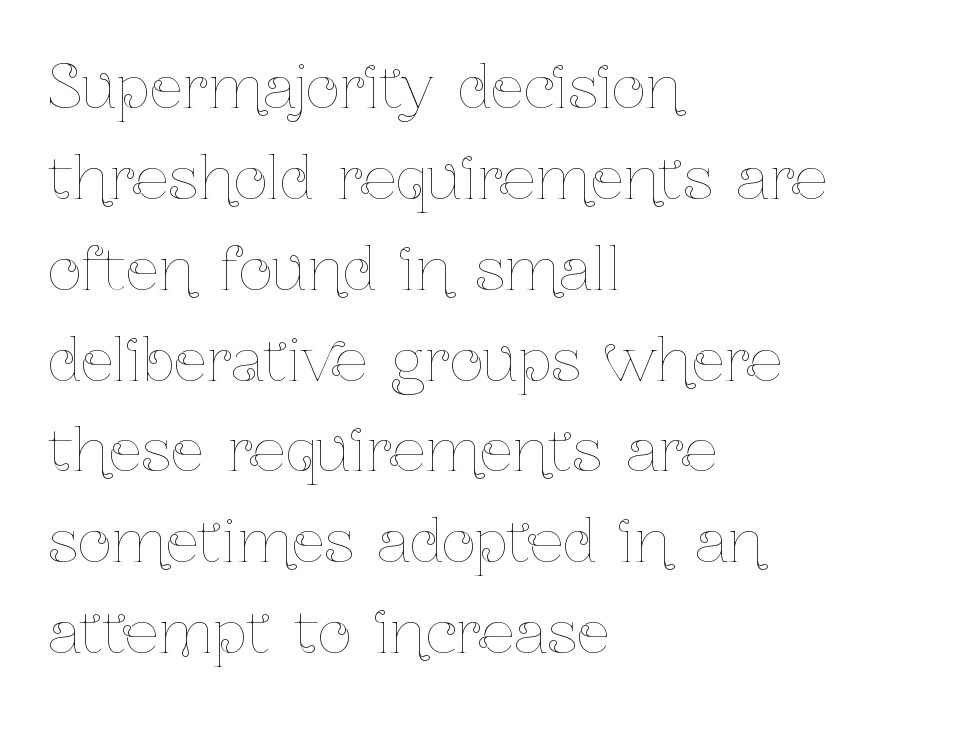
Tracking here is standard; glyphs follow each other at the usual distance. Here the designer chose a conventional face with non-uniform glyph widths. Students, observe: this is what conventionally led text looks like. The letters stand straight up with perfectly vertical stems.
